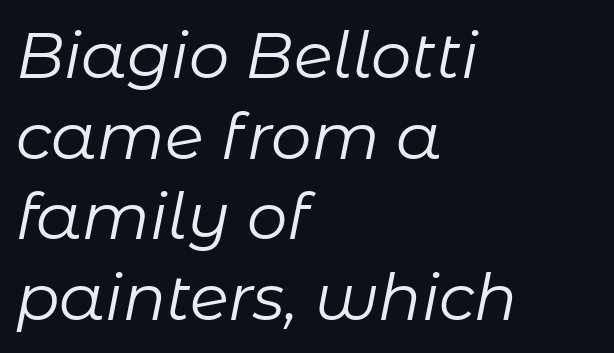
{"italic": "yes", "lean": "right", "slant_degrees": 11, "bold": "no", "weight": "regular", "width": "normal", "stroke_contrast": "low", "x_height": "medium", "monospaced": "no", "underline": "no", "align": "left", "line_spacing": "normal", "line_spacing_ratio": 1.26, "letter_spacing": "normal", "letter_spacing_em": 0.0, "glyph_px": 64}
